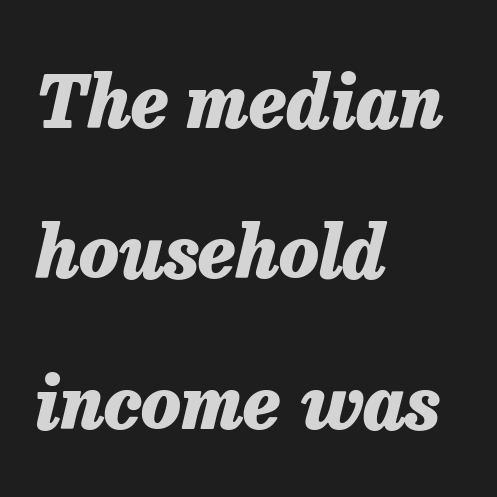
Q: Is the text bold? A: Yes.
Q: Is the text italic (slanted)? A: Yes, it leans right by about 13 degrees.
Q: Is the text underlined? A: No.
Q: How is the paragraph aligned? A: Left-aligned.
Q: Is the spacing between letters normal or unusually wide? A: Normal.
Q: Is the spacing between lines tight, normal or loose? A: Loose.
Q: Width (condensed, normal, or wide)? A: Normal.
Q: Stroke contrast? A: Low.
Q: x-height? A: Medium.
Q: Monospaced? A: No.
